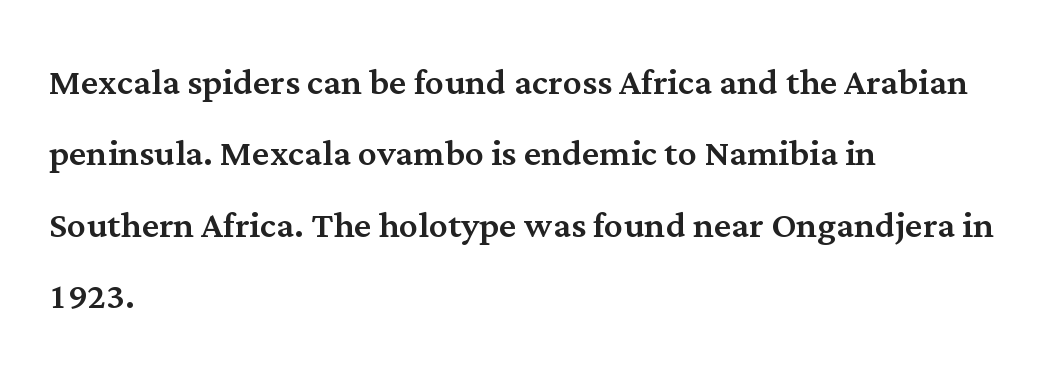
Q: Is the text italic (slanted)? A: No, it is upright.
Q: Is the typeface a serif or a sans-serif typeface? A: Serif.
Q: Is the text underlined? A: No.
Q: How is the paragraph aligned? A: Left-aligned.
Q: Is the spacing between letters normal or unusually wide? A: Normal.
Q: Is the spacing between lines tight, normal or loose? A: Normal.
Q: Width (condensed, normal, or wide)? A: Normal.
Q: Stroke contrast? A: Medium.
Q: x-height? A: Medium.
Q: Monospaced? A: No.
